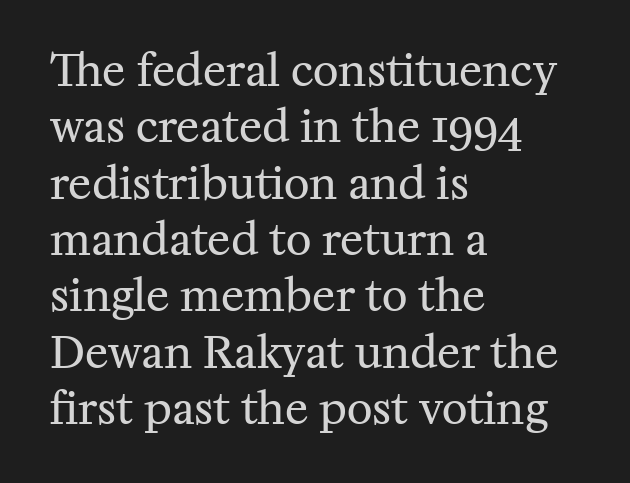
Q: Is the text bold? A: No.
Q: Is the text italic (slanted)? A: No, it is upright.
Q: Is the typeface a serif or a sans-serif typeface? A: Serif.
Q: Is the text underlined? A: No.
Q: How is the paragraph aligned? A: Left-aligned.
Q: Is the spacing between letters normal or unusually wide? A: Normal.
Q: Is the spacing between lines tight, normal or loose? A: Normal.
Q: Width (condensed, normal, or wide)? A: Normal.
Q: Stroke contrast? A: Medium.
Q: x-height? A: Medium.
Q: Monospaced? A: No.
